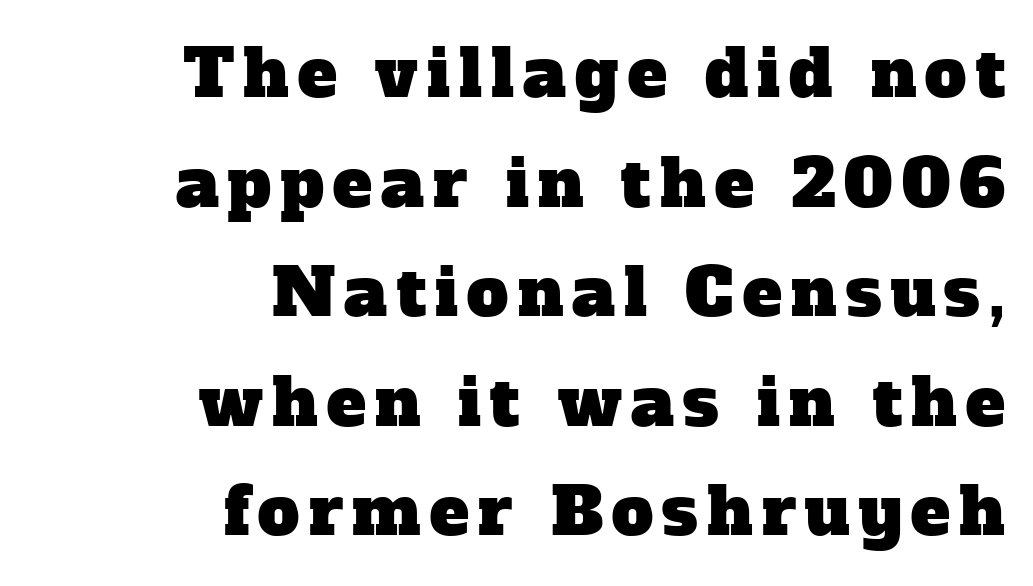
The image shows 66 px serif type; set right-aligned, normal line spacing (1.66x), not underlined; low stroke contrast and a medium x-height.
